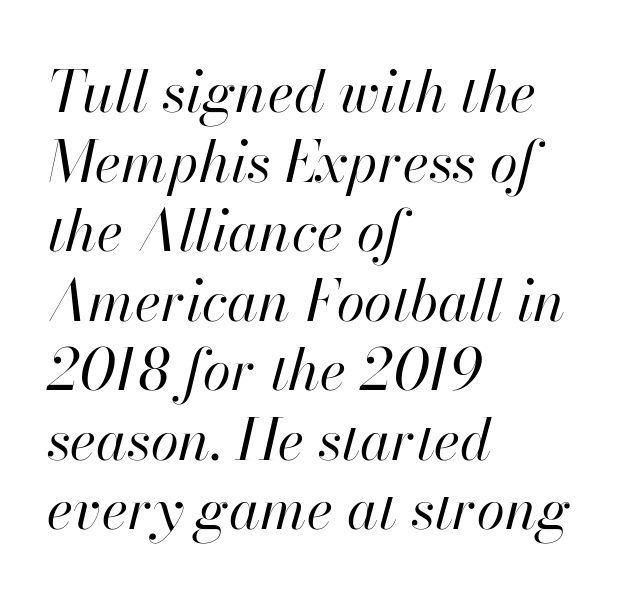
{"italic": "yes", "lean": "right", "slant_degrees": 13, "bold": "no", "weight": "regular", "width": "normal", "stroke_contrast": "high", "x_height": "small", "monospaced": "no", "underline": "no", "align": "left", "line_spacing_ratio": 1.22, "letter_spacing": "normal", "letter_spacing_em": 0.0, "glyph_px": 57}
